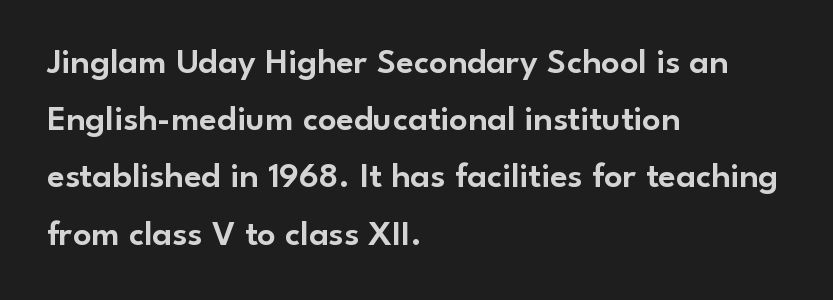
{"serif": "no", "italic": "no", "width": "normal", "stroke_contrast": "low", "x_height": "small", "monospaced": "no", "underline": "no", "align": "left", "line_spacing": "normal", "line_spacing_ratio": 1.59, "letter_spacing": "normal", "letter_spacing_em": 0.0, "glyph_px": 36}
